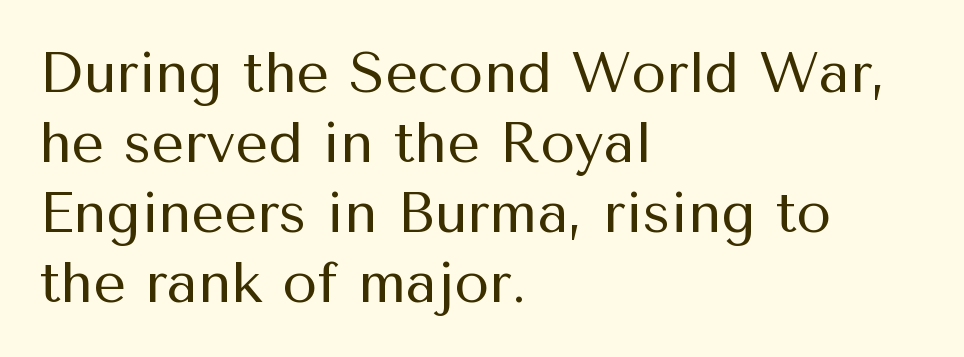
{"serif": "no", "italic": "no", "bold": "no", "weight": "regular", "width": "normal", "stroke_contrast": "medium", "x_height": "medium", "monospaced": "no", "underline": "no", "align": "left", "line_spacing_ratio": 1.23, "letter_spacing": "normal", "letter_spacing_em": 0.0, "glyph_px": 57}
